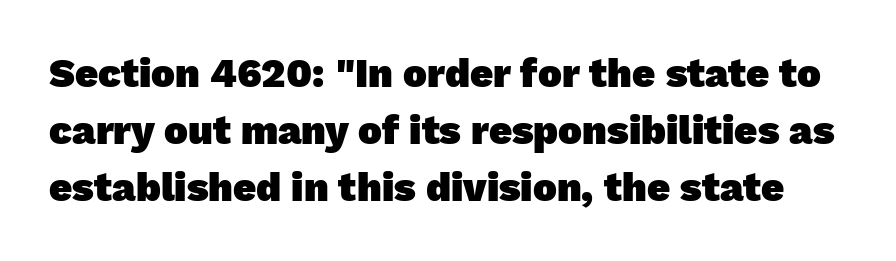
Q: Is the text bold? A: Yes.
Q: Is the typeface a serif or a sans-serif typeface? A: Sans-serif.
Q: Is the text underlined? A: No.
Q: Is the spacing between letters normal or unusually wide? A: Normal.
Q: Is the spacing between lines tight, normal or loose? A: Normal.
Q: Width (condensed, normal, or wide)? A: Normal.
Q: Stroke contrast? A: Low.
Q: x-height? A: Medium.
Q: Monospaced? A: No.
